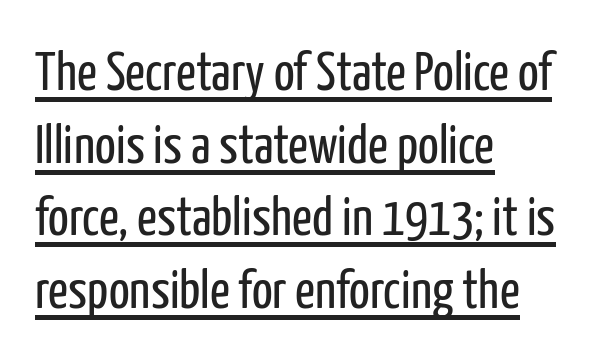
The image shows 55 px regular-weight, condensed sans-serif type, upright; set left-aligned, normal line spacing (1.32x), normal letter spacing, underlined; low stroke contrast and a medium x-height.
